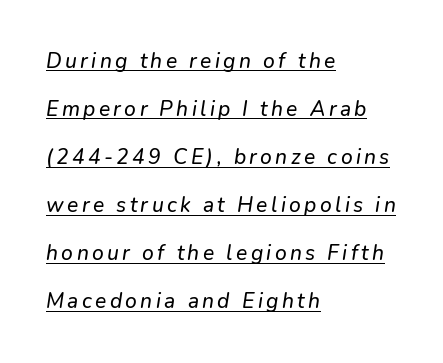
The glyphs are accompanied by a horizontal stroke just below them. How would I describe the line gaps? Wide and relaxed. The ragged edge is on the right, which tells us the setting is flush left.
